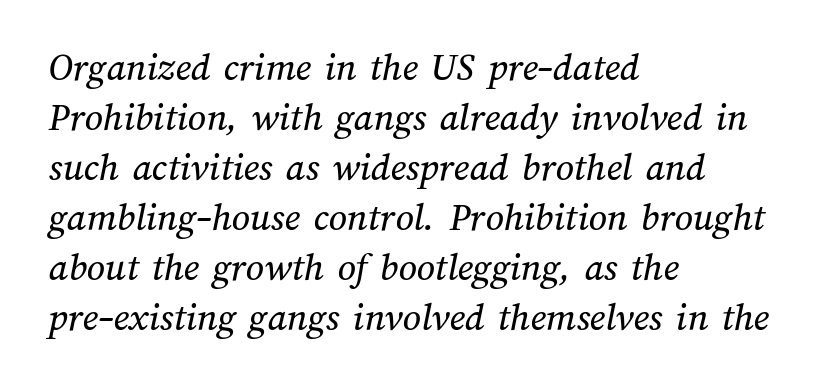
{"width": "normal", "stroke_contrast": "medium", "x_height": "medium", "monospaced": "no", "underline": "no", "align": "left", "line_spacing": "normal", "line_spacing_ratio": 1.25, "letter_spacing": "normal", "letter_spacing_em": 0.0, "glyph_px": 40}
